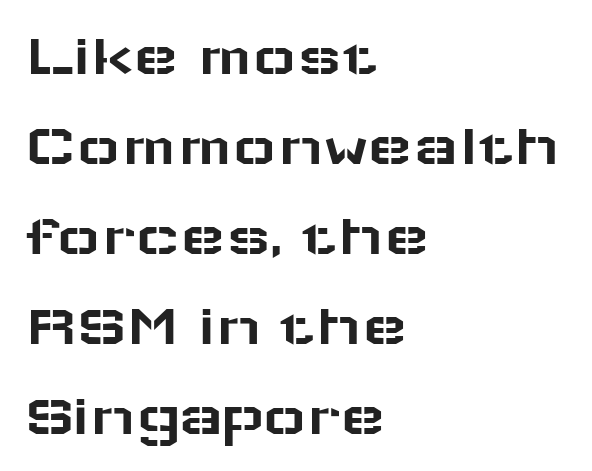
Q: Is the text italic (slanted)? A: No, it is upright.
Q: Is the typeface a serif or a sans-serif typeface? A: Sans-serif.
Q: Is the text underlined? A: No.
Q: How is the paragraph aligned? A: Left-aligned.
Q: Is the spacing between letters normal or unusually wide? A: Normal.
Q: Is the spacing between lines tight, normal or loose? A: Normal.
Q: Width (condensed, normal, or wide)? A: Wide.
Q: Stroke contrast? A: Low.
Q: x-height? A: Medium.
Q: Monospaced? A: No.
